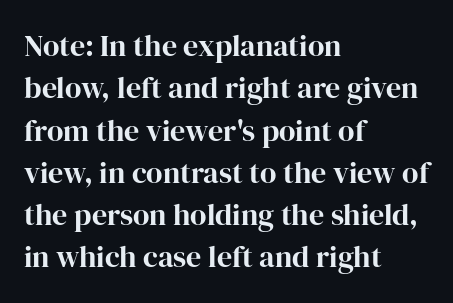
{"serif": "yes", "italic": "no", "bold": "yes", "weight": "bold", "width": "normal", "stroke_contrast": "high", "x_height": "medium", "monospaced": "no", "underline": "no", "align": "left", "line_spacing": "normal", "line_spacing_ratio": 1.41, "letter_spacing": "normal", "letter_spacing_em": 0.0, "glyph_px": 30}
